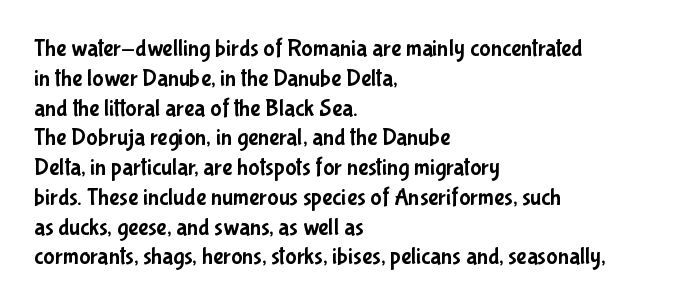
The image shows 24 px text type, upright; set left-aligned, line spacing 1.24x, normal letter spacing, not underlined.
